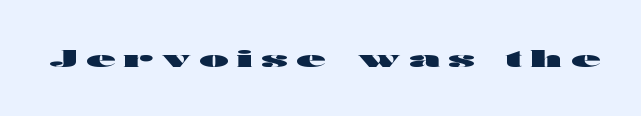
Q: Is the text bold? A: Yes.
Q: Is the text italic (slanted)? A: No, it is upright.
Q: Is the text underlined? A: No.
Q: Is the spacing between letters normal or unusually wide? A: Unusually wide.
